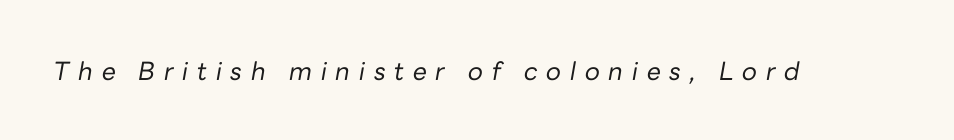
The image shows 25 px text type, italic (leaning right); set unusually wide letter spacing (+0.35 em), not underlined.
